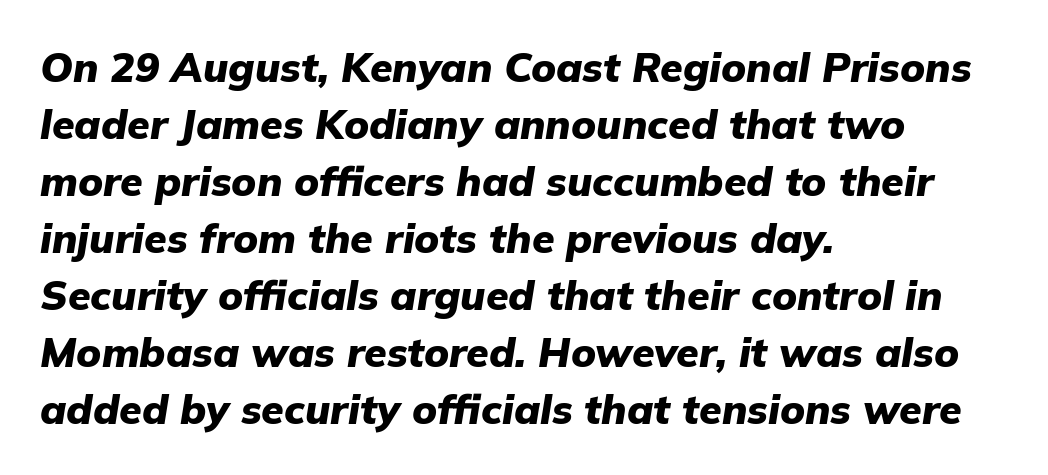
The image shows 41 px heavy type, italic (leaning right); set left-aligned, normal line spacing (1.39x), normal letter spacing, not underlined; low stroke contrast and a medium x-height.
